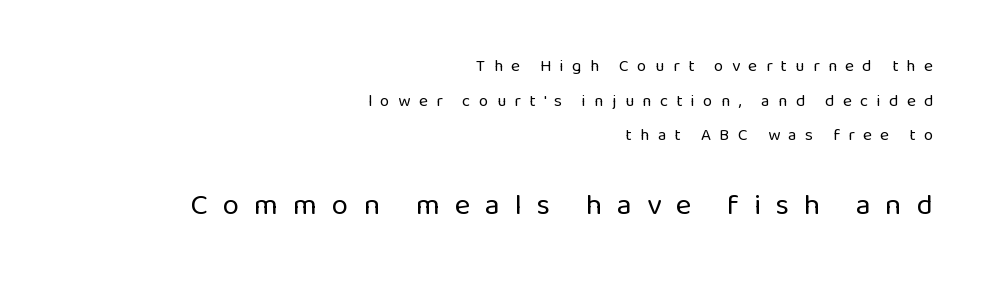
{"serif": "no", "italic": "no", "bold": "no", "weight": "regular", "width": "normal", "stroke_contrast": "low", "x_height": "medium", "monospaced": "no", "underline": "no", "align": "right", "line_spacing": "loose", "line_spacing_ratio": 2.04, "letter_spacing": "wide", "letter_spacing_em": 0.49, "larger_block": "second", "size_ratio": 1.76, "glyph_px": 30}
